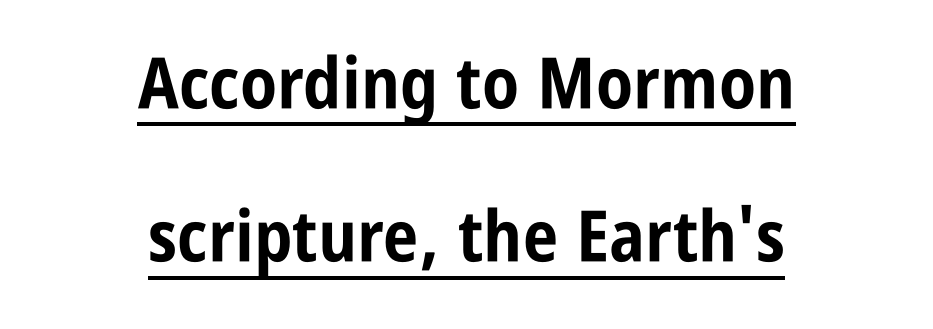
Typesetter's note: full bold, strokes at maximum text heaviness. The whitespace from short lines is split evenly between both sides. Vertically, the passage feels expansive, rows floating well apart. The typesetter has applied underlining to the passage shown. The typography opts for an upright posture over an oblique one.
